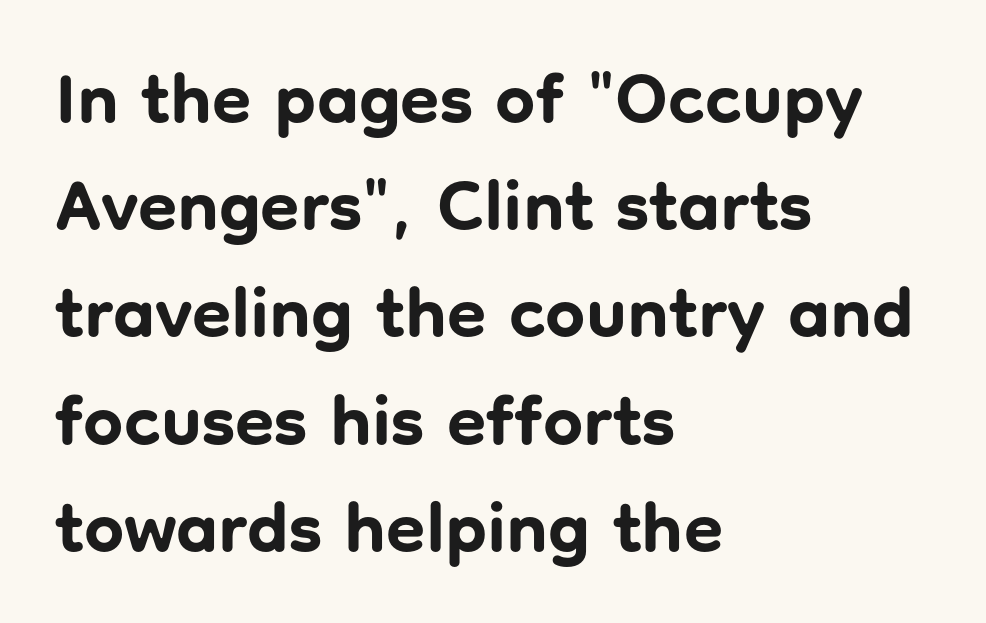
{"serif": "no", "italic": "no", "bold": "yes", "weight": "bold", "width": "normal", "stroke_contrast": "low", "x_height": "medium", "monospaced": "no", "underline": "no", "align": "left", "line_spacing": "normal", "line_spacing_ratio": 1.51, "letter_spacing": "normal", "letter_spacing_em": 0.0, "glyph_px": 71}
